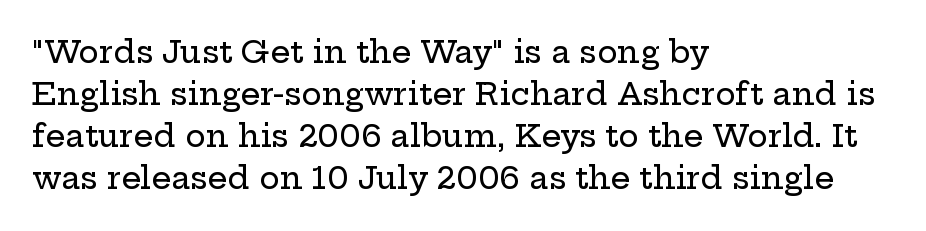
Upright lettering throughout. Type style note: has serifs. The passage shown is typed in a proportional face where columns would drift. Type without underlining. These lines stack with their left ends in a neat column.
